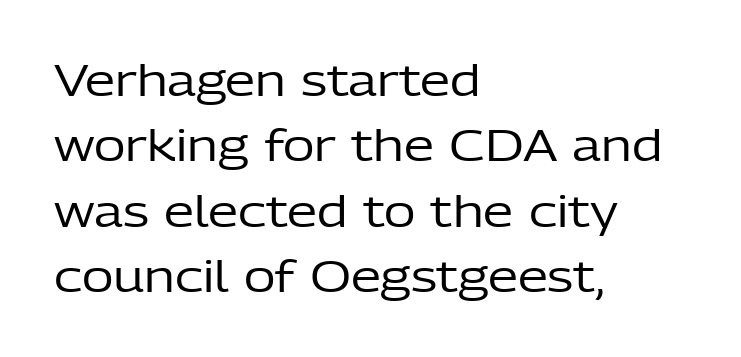
The letters sit at their default tracking, neither squeezed nor spread. A typesetter would label this face a sans. Compared with a centered layout, this one pins lines to the left instead. Is this a fixed-width face? No — the glyphs have proportional, varying widths.
